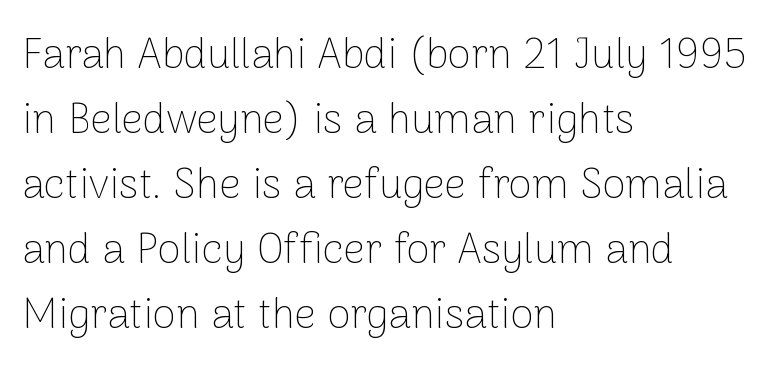
{"serif": "no", "italic": "no", "bold": "no", "weight": "thin", "width": "normal", "stroke_contrast": "low", "x_height": "medium", "monospaced": "no", "underline": "no", "align": "left", "line_spacing": "normal", "line_spacing_ratio": 1.55, "letter_spacing": "normal", "letter_spacing_em": 0.0, "glyph_px": 42}
